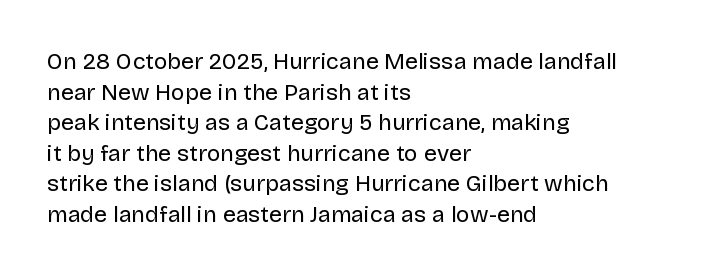
Q: Is the text bold? A: No.
Q: Is the text italic (slanted)? A: No, it is upright.
Q: Is the text underlined? A: No.
Q: How is the paragraph aligned? A: Left-aligned.
Q: Is the spacing between letters normal or unusually wide? A: Normal.
Q: Is the spacing between lines tight, normal or loose? A: Normal.
